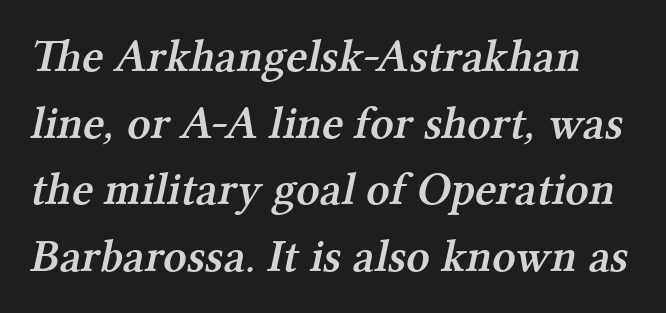
Stems and bowls a touch heavier than normal — semibold. Note: serifs present on the glyphs. Words appear dense and cohesive because spacing is normal. Honestly, the row spacing looks completely unremarkable. Note the varied advance widths — an 'i' is clearly narrower than an 'm'. The specimen omits any rule beneath the text block's lines.
